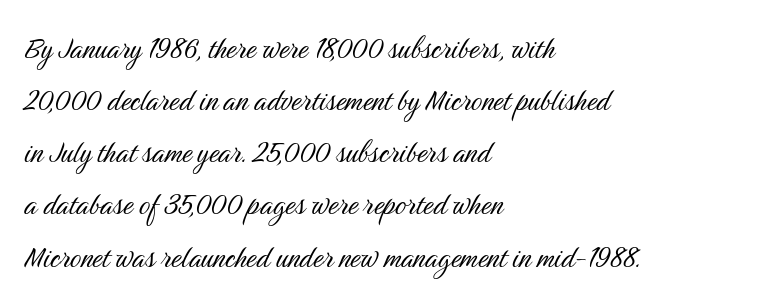
What's the leading like? Ordinary, nothing unusual. Underline: absent. A typesetter would call this zero additional tracking. Casual observation: everything's shoved over to the left. No feet cap the strokes, marking this as sans-serif type.
